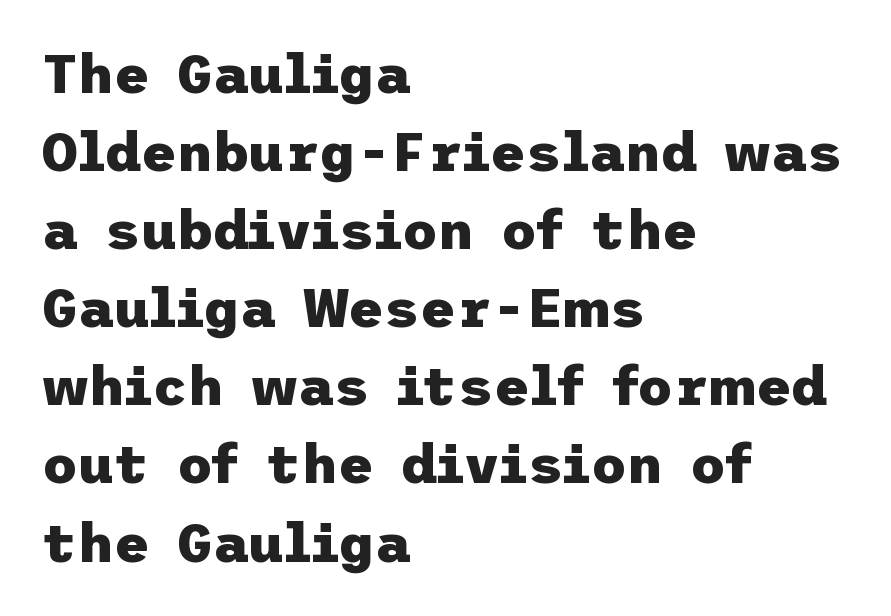
Tracking here is standard; glyphs follow each other at the usual distance. The space beneath each line is pristine and unruled. Tall strokes in this sample are plumb rather than angled. The typeface chosen for these lines omits serifs.
